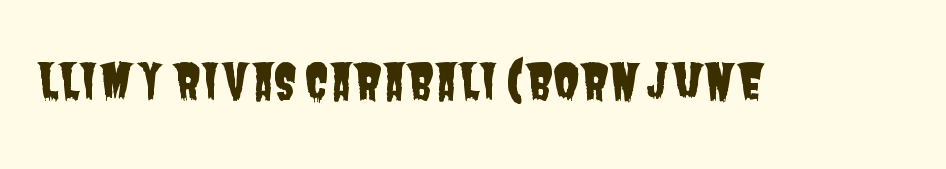
{"serif": "no", "width": "condensed", "stroke_contrast": "low", "x_height": "large", "monospaced": "no", "underline": "no", "letter_spacing": "normal", "letter_spacing_em": 0.0, "glyph_px": 48}
